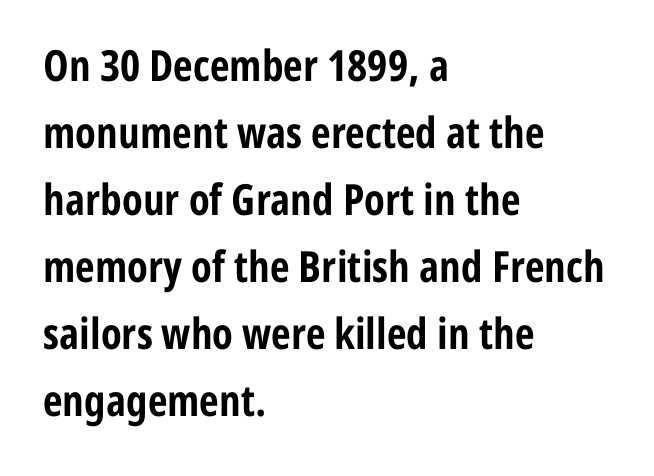
{"serif": "no", "italic": "no", "bold": "yes", "weight": "bold", "width": "condensed", "stroke_contrast": "low", "x_height": "medium", "monospaced": "no", "underline": "no", "align": "left", "line_spacing": "normal", "line_spacing_ratio": 1.56, "letter_spacing": "normal", "letter_spacing_em": 0.0, "glyph_px": 43}
